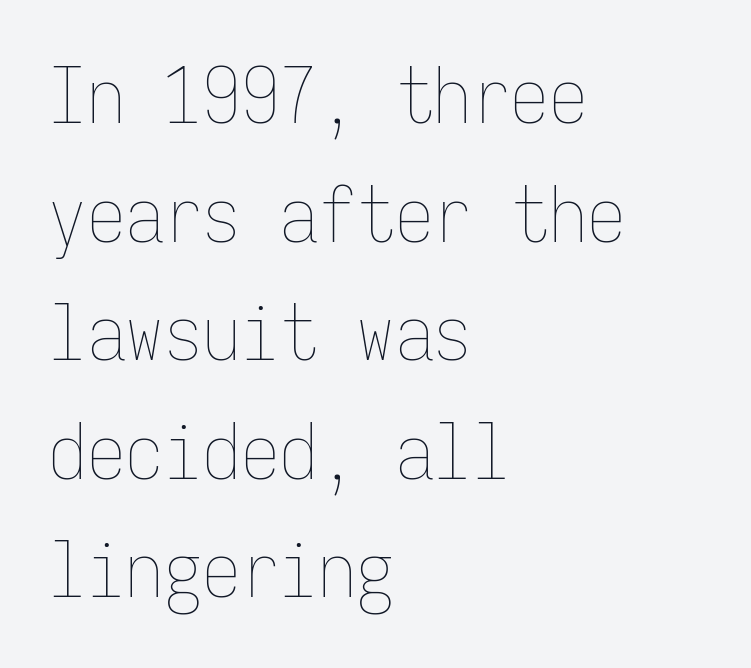
Q: Is the text bold? A: No.
Q: Is the text italic (slanted)? A: No, it is upright.
Q: Is the text underlined? A: No.
Q: How is the paragraph aligned? A: Left-aligned.
Q: Is the spacing between letters normal or unusually wide? A: Normal.
Q: Is the spacing between lines tight, normal or loose? A: Normal.
Q: Width (condensed, normal, or wide)? A: Condensed.
Q: Stroke contrast? A: Low.
Q: x-height? A: Medium.
Q: Monospaced? A: Yes.
